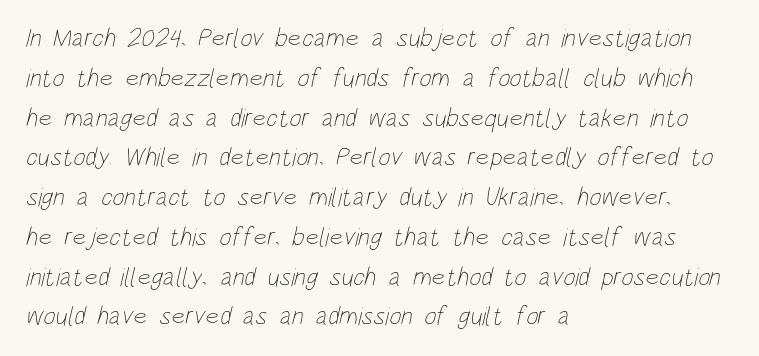
Q: Is the text bold? A: No.
Q: Is the text underlined? A: No.
Q: How is the paragraph aligned? A: Left-aligned.
Q: Is the spacing between letters normal or unusually wide? A: Normal.
Q: Is the spacing between lines tight, normal or loose? A: Normal.
